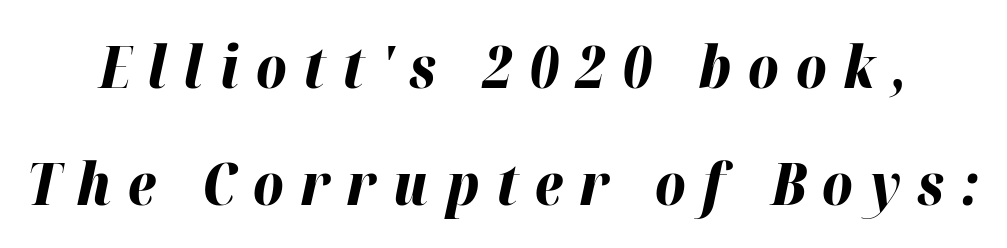
The image shows 58 px bold type, italic (leaning right); set loose line spacing (2.01x), unusually wide letter spacing (+0.29 em), not underlined; high stroke contrast and a medium x-height.
